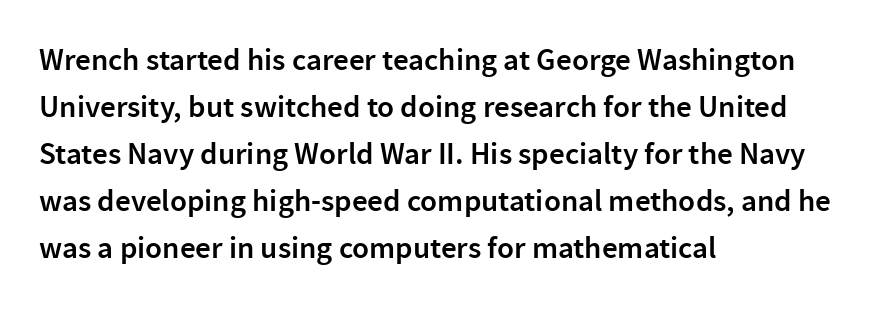
Q: Is the text bold? A: Semi-bold.
Q: Is the text italic (slanted)? A: No, it is upright.
Q: Is the typeface a serif or a sans-serif typeface? A: Sans-serif.
Q: Is the text underlined? A: No.
Q: How is the paragraph aligned? A: Left-aligned.
Q: Is the spacing between letters normal or unusually wide? A: Normal.
Q: Is the spacing between lines tight, normal or loose? A: Normal.
Q: Width (condensed, normal, or wide)? A: Normal.
Q: Stroke contrast? A: Low.
Q: x-height? A: Medium.
Q: Monospaced? A: No.
